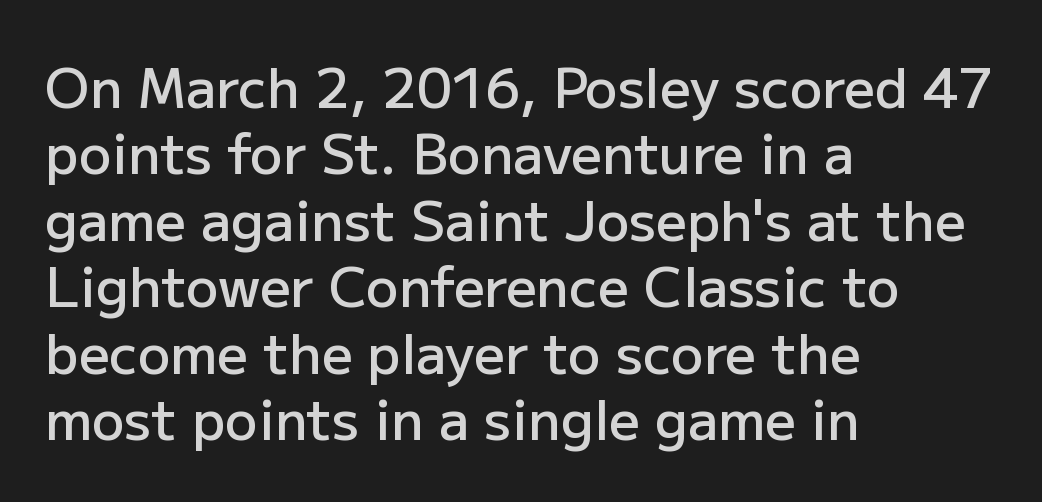
{"serif": "no", "italic": "no", "bold": "semi", "weight": "semibold", "width": "normal", "stroke_contrast": "low", "x_height": "medium", "monospaced": "no", "underline": "no", "align": "left", "line_spacing_ratio": 1.23, "letter_spacing": "normal", "letter_spacing_em": 0.0, "glyph_px": 54}
